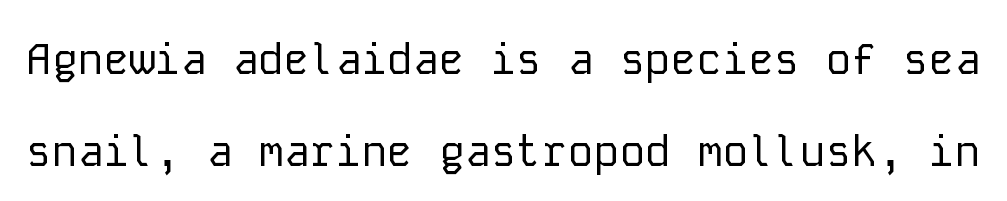
Nope, not italic — everything's standing straight. The strokes carry an ordinary text weight at most. Leading is clearly above the norm, producing a sparse column. Here the glyphs are tracked normally, forming tight word shapes. Every character here occupies the same horizontal width, giving the sample a typewriter-like rhythm. Unmarked baselines from the first word to the last.
